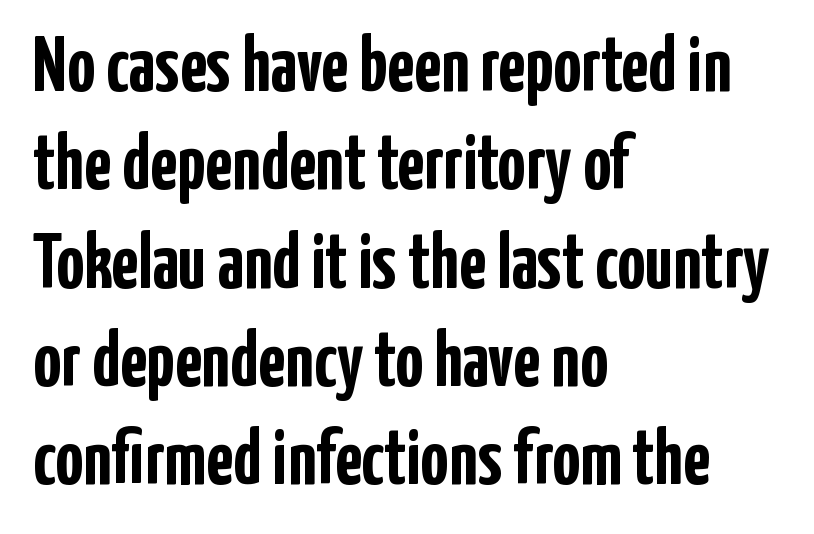
Q: Is the text bold? A: Yes.
Q: Is the text italic (slanted)? A: No, it is upright.
Q: Is the typeface a serif or a sans-serif typeface? A: Sans-serif.
Q: Is the text underlined? A: No.
Q: How is the paragraph aligned? A: Left-aligned.
Q: Is the spacing between letters normal or unusually wide? A: Normal.
Q: Is the spacing between lines tight, normal or loose? A: Normal.
Q: Width (condensed, normal, or wide)? A: Condensed.
Q: Stroke contrast? A: Low.
Q: x-height? A: Medium.
Q: Monospaced? A: No.
